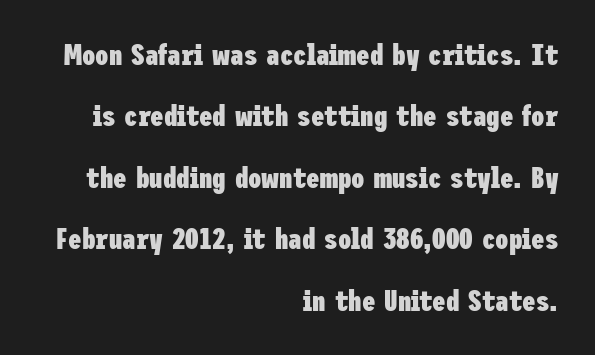
{"serif": "no", "italic": "no", "bold": "yes", "weight": "heavy", "width": "condensed", "stroke_contrast": "low", "x_height": "medium", "underline": "no", "align": "right", "line_spacing": "loose", "line_spacing_ratio": 2.05, "letter_spacing": "normal", "letter_spacing_em": 0.0, "glyph_px": 30}
